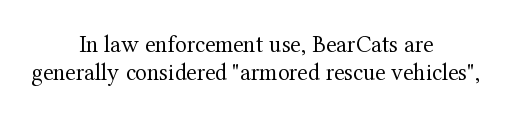
The image shows 24 px text type, upright; set centered, line spacing 1.17x, normal letter spacing, not underlined.
